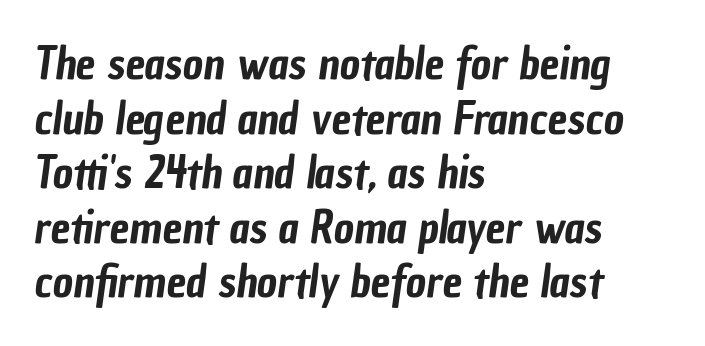
Q: Is the typeface a serif or a sans-serif typeface? A: Sans-serif.
Q: Is the text underlined? A: No.
Q: How is the paragraph aligned? A: Left-aligned.
Q: Is the spacing between letters normal or unusually wide? A: Normal.
Q: Width (condensed, normal, or wide)? A: Condensed.
Q: Stroke contrast? A: Low.
Q: x-height? A: Medium.
Q: Monospaced? A: No.
